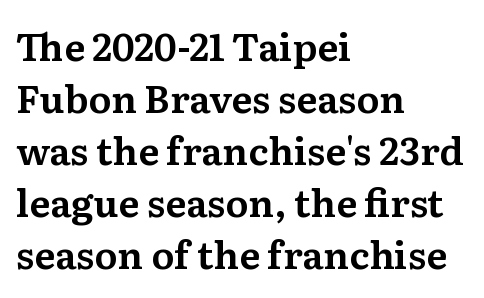
The image shows 38 px serif type, upright; set left-aligned, normal line spacing (1.37x), normal letter spacing, not underlined; medium stroke contrast and a medium x-height.
